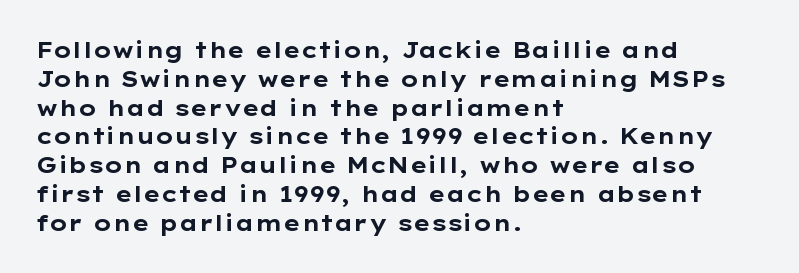
The rows are spaced the way most documents space them. Its strokes are broad and dark, the hallmark of bold type. Posture: upright roman. A bare baseline throughout the passage.
